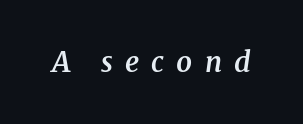
{"serif": "yes", "italic": "yes", "lean": "right", "slant_degrees": 8, "bold": "semi", "weight": "semibold", "width": "normal", "stroke_contrast": "medium", "x_height": "medium", "monospaced": "no", "underline": "no", "letter_spacing": "wide", "letter_spacing_em": 0.43, "glyph_px": 28}
